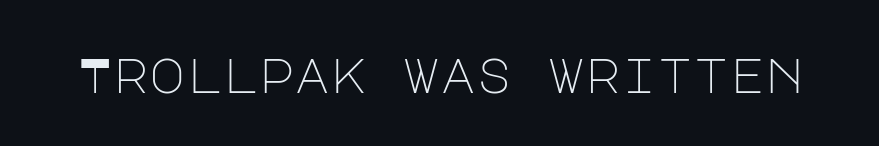
The passage shown is not bold in any degree. The lettering holds an erect, upright posture throughout. Here the glyphs are tracked normally, forming tight word shapes. Underline: absent.
